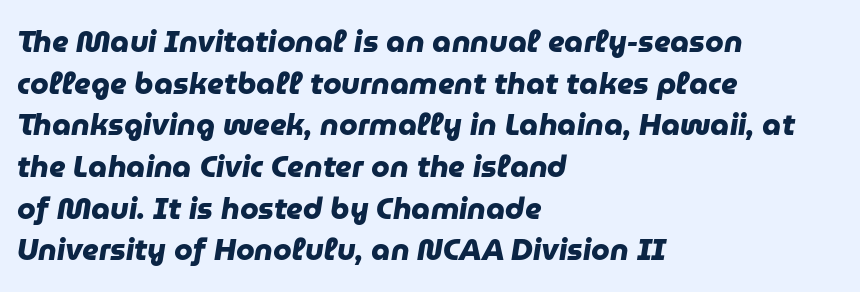
The image shows 30 px heavy sans-serif type; set left-aligned, normal line spacing (1.39x), normal letter spacing, not underlined; low stroke contrast and a medium x-height.
